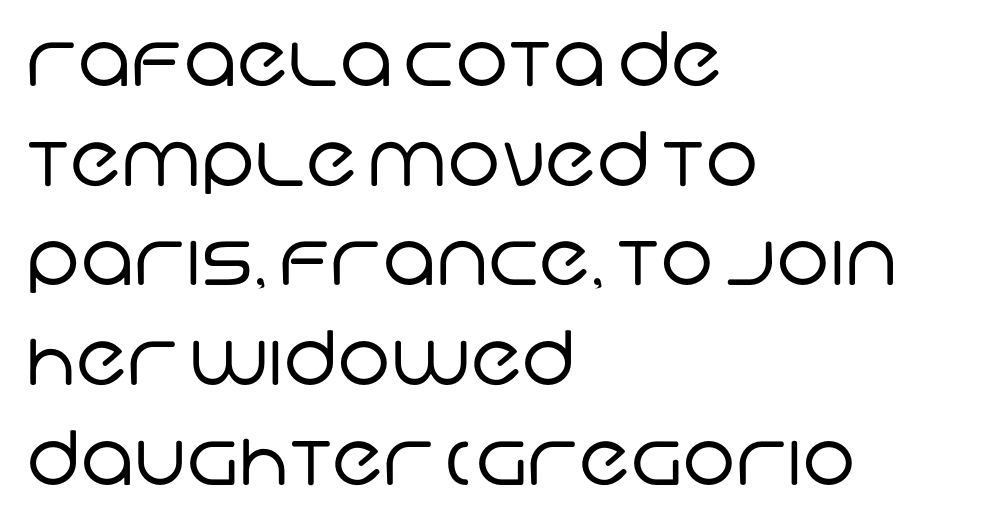
{"serif": "no", "bold": "no", "weight": "regular", "width": "normal", "stroke_contrast": "low", "x_height": "large", "monospaced": "no", "underline": "no", "align": "left", "line_spacing": "normal", "line_spacing_ratio": 1.33, "letter_spacing": "normal", "letter_spacing_em": 0.0, "glyph_px": 75}
